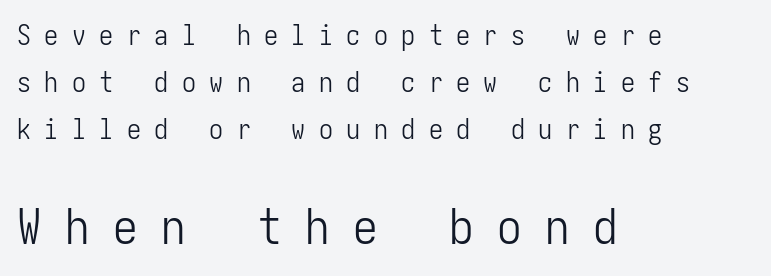
Q: Is the text bold? A: No.
Q: Is the text italic (slanted)? A: No, it is upright.
Q: Is the typeface a serif or a sans-serif typeface? A: Sans-serif.
Q: Is the text underlined? A: No.
Q: How is the paragraph aligned? A: Left-aligned.
Q: Is the spacing between letters normal or unusually wide? A: Unusually wide.
Q: Is the spacing between lines tight, normal or loose? A: Normal.
Q: Which block of text is set in a larger size, the first (top) or the second (bottom)? A: The second (bottom) one.
Q: Width (condensed, normal, or wide)? A: Condensed.
Q: Stroke contrast? A: Low.
Q: x-height? A: Medium.
